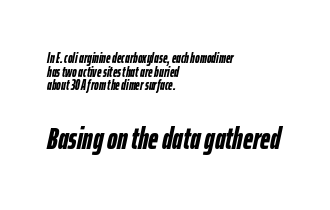
{"italic": "yes", "lean": "right", "slant_degrees": 12, "bold": "yes", "weight": "semibold", "width": "condensed", "stroke_contrast": "low", "x_height": "medium", "monospaced": "no", "underline": "no", "align": "left", "line_spacing": "tight", "line_spacing_ratio": 0.98, "letter_spacing": "normal", "letter_spacing_em": 0.0, "larger_block": "second", "size_ratio": 2.21, "glyph_px": 31}
